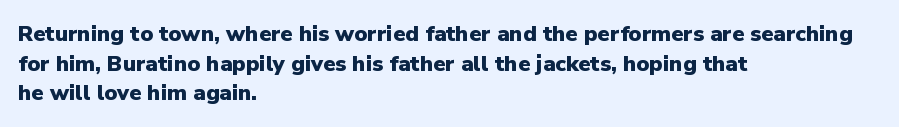
Q: Is the text bold? A: Yes.
Q: Is the text italic (slanted)? A: No, it is upright.
Q: Is the text underlined? A: No.
Q: How is the paragraph aligned? A: Left-aligned.
Q: Is the spacing between letters normal or unusually wide? A: Normal.
Q: Is the spacing between lines tight, normal or loose? A: Normal.
